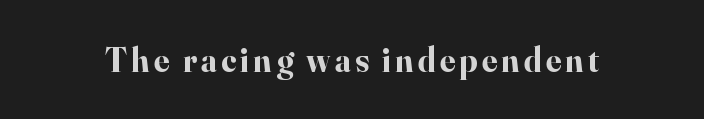
Q: Is the text bold? A: Yes.
Q: Is the text italic (slanted)? A: No, it is upright.
Q: Is the typeface a serif or a sans-serif typeface? A: Serif.
Q: Is the text underlined? A: No.
Q: Width (condensed, normal, or wide)? A: Normal.
Q: Stroke contrast? A: High.
Q: x-height? A: Small.
Q: Monospaced? A: No.
